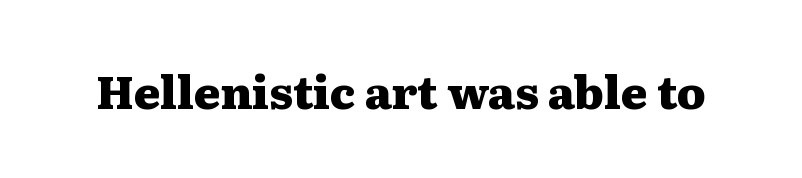
Q: Is the text bold? A: Yes.
Q: Is the text italic (slanted)? A: No, it is upright.
Q: Is the typeface a serif or a sans-serif typeface? A: Serif.
Q: Is the text underlined? A: No.
Q: Is the spacing between letters normal or unusually wide? A: Normal.
Q: Width (condensed, normal, or wide)? A: Wide.
Q: Stroke contrast? A: Medium.
Q: x-height? A: Medium.
Q: Monospaced? A: No.
